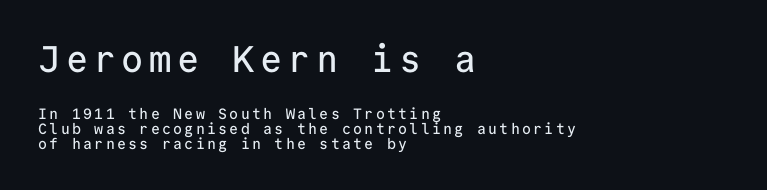
Q: Is the text italic (slanted)? A: No, it is upright.
Q: Is the typeface a serif or a sans-serif typeface? A: Sans-serif.
Q: Is the text underlined? A: No.
Q: How is the paragraph aligned? A: Left-aligned.
Q: Is the spacing between lines tight, normal or loose? A: Tight.
Q: Which block of text is set in a larger size, the first (top) or the second (bottom)? A: The first (top) one.
Q: Width (condensed, normal, or wide)? A: Normal.
Q: Stroke contrast? A: Low.
Q: x-height? A: Medium.
Q: Monospaced? A: Yes.
